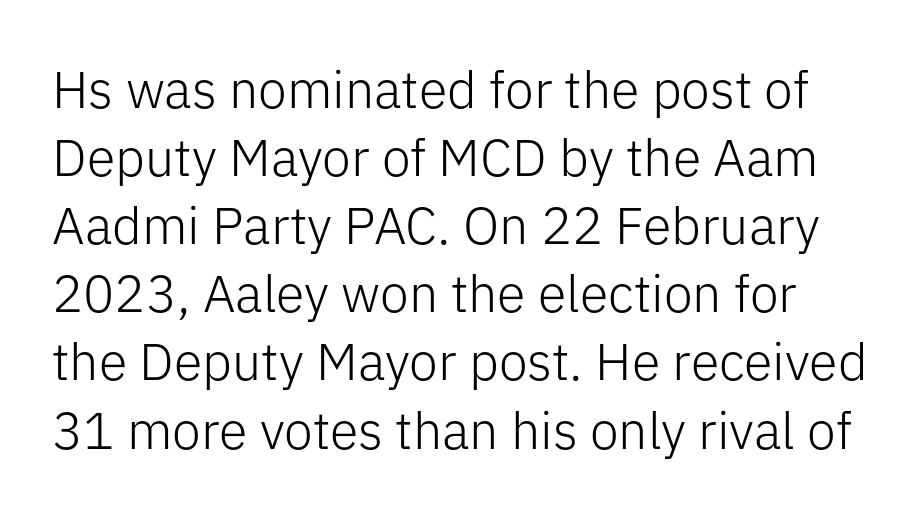
{"serif": "no", "italic": "no", "bold": "no", "weight": "light", "width": "normal", "stroke_contrast": "low", "x_height": "medium", "monospaced": "no", "underline": "no", "line_spacing": "normal", "line_spacing_ratio": 1.31, "letter_spacing": "normal", "letter_spacing_em": 0.0, "glyph_px": 52}
